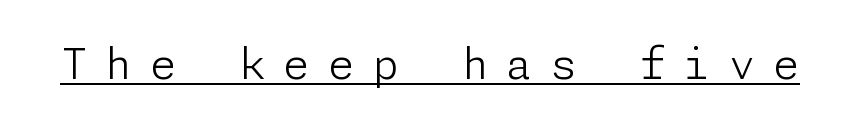
{"serif": "no", "italic": "no", "bold": "no", "weight": "light", "width": "normal", "stroke_contrast": "low", "x_height": "medium", "underline": "yes", "letter_spacing": "wide", "letter_spacing_em": 0.44, "glyph_px": 42}
